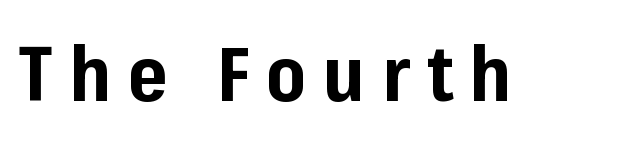
{"serif": "no", "italic": "no", "bold": "yes", "weight": "bold", "width": "normal", "stroke_contrast": "low", "x_height": "medium", "monospaced": "no", "underline": "no", "letter_spacing": "wide", "letter_spacing_em": 0.22, "glyph_px": 76}
